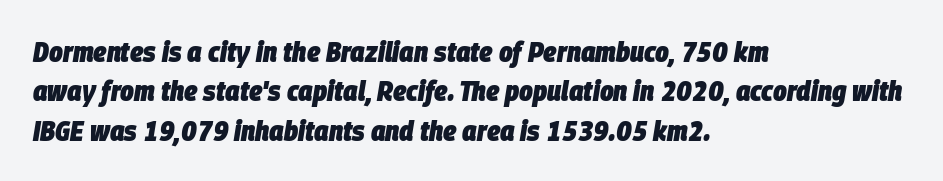
Observe the ordinary spacing: letters are neighbours, not strangers. How heavy is the stroke? Heavy — this is a bold. Whoever set this chose a conventional vertical rhythm. An italicized treatment has been applied to the whole sample.
